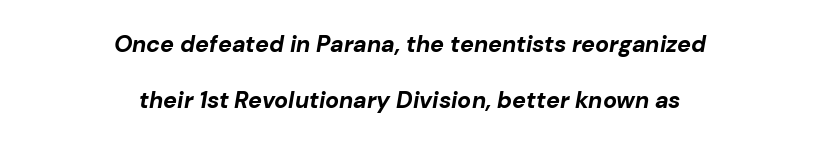
The image shows 23 px bold type, italic (leaning right); set centered, loose line spacing (2.42x), normal letter spacing, not underlined.
